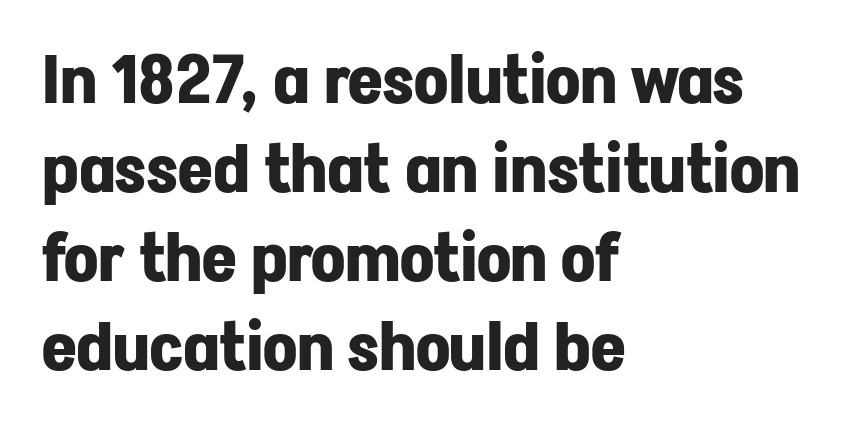
Q: Is the text bold? A: Yes.
Q: Is the text italic (slanted)? A: No, it is upright.
Q: Is the typeface a serif or a sans-serif typeface? A: Sans-serif.
Q: Is the text underlined? A: No.
Q: How is the paragraph aligned? A: Left-aligned.
Q: Is the spacing between letters normal or unusually wide? A: Normal.
Q: Is the spacing between lines tight, normal or loose? A: Normal.
Q: Width (condensed, normal, or wide)? A: Normal.
Q: Stroke contrast? A: Low.
Q: x-height? A: Medium.
Q: Monospaced? A: No.
